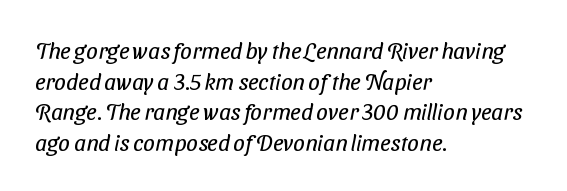
{"bold": "no", "underline": "no", "align": "left", "line_spacing": "normal", "line_spacing_ratio": 1.33, "letter_spacing": "normal", "letter_spacing_em": 0.0, "glyph_px": 23}
